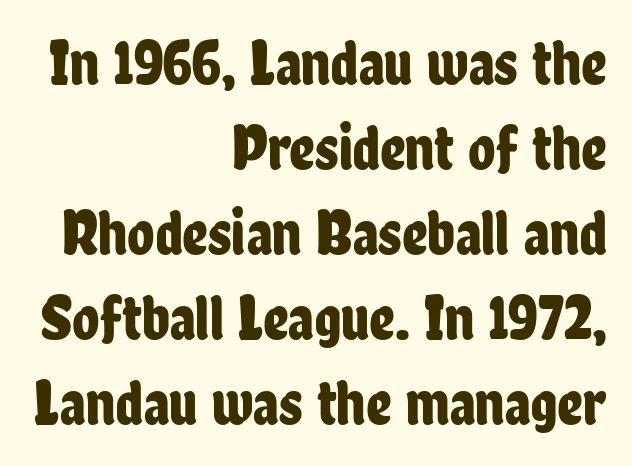
The image shows 63 px condensed sans-serif type, upright; set right-aligned, normal line spacing (1.35x), normal letter spacing, not underlined; low stroke contrast and a medium x-height.
